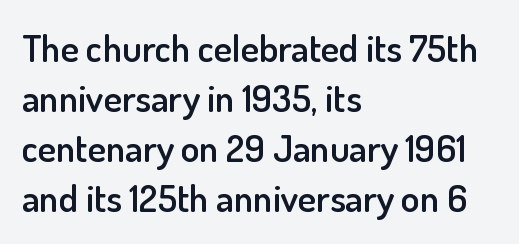
The image shows 38 px semibold sans-serif type, upright; set left-aligned, normal line spacing (1.32x), normal letter spacing, not underlined; low stroke contrast and a small x-height.
